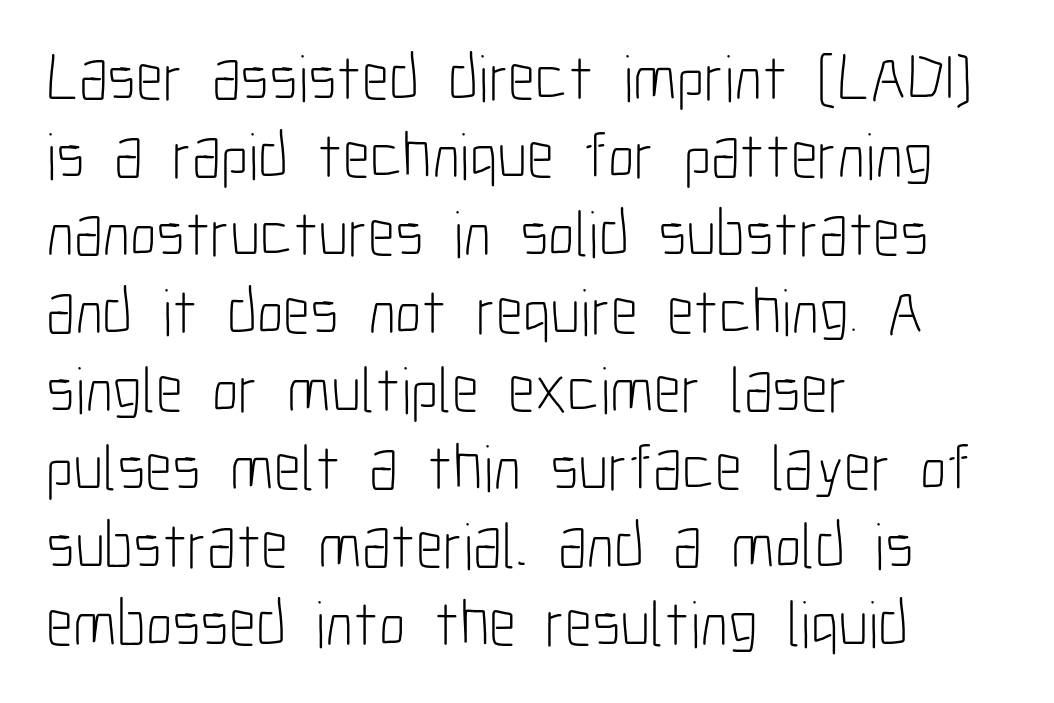
The image shows 65 px light, condensed sans-serif type, upright; set left-aligned, line spacing 1.2x, normal letter spacing, not underlined; low stroke contrast and a medium x-height.
